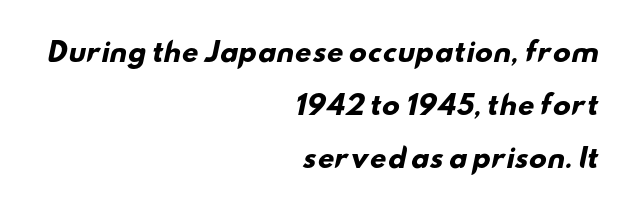
The specimen omits any rule beneath the text block's lines. Compared with a flush-left layout, this one pins lines to the opposite, right side. Leading: increased. No extra tracking has been applied to these lines. What weight is shown? A full bold with thick strokes.
